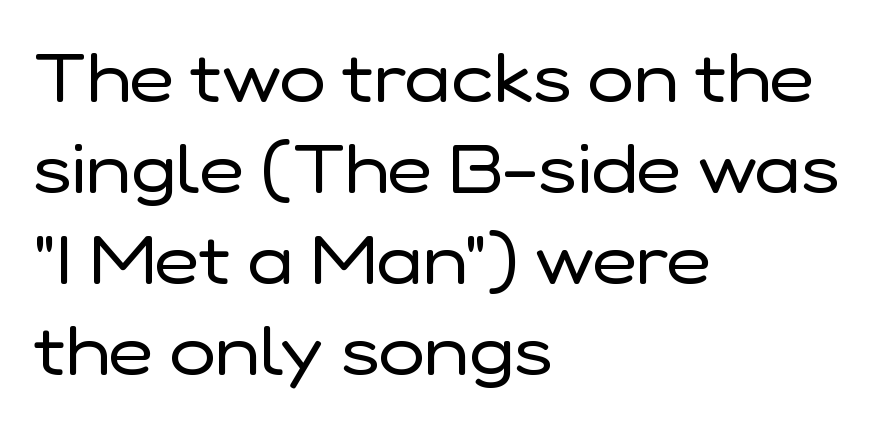
Stroke mass is kept to a normal reading level or below. You can tell from the bare stems that sans-serif type was used. Rendered with straight, roman letterforms. No word sits above an underline.
